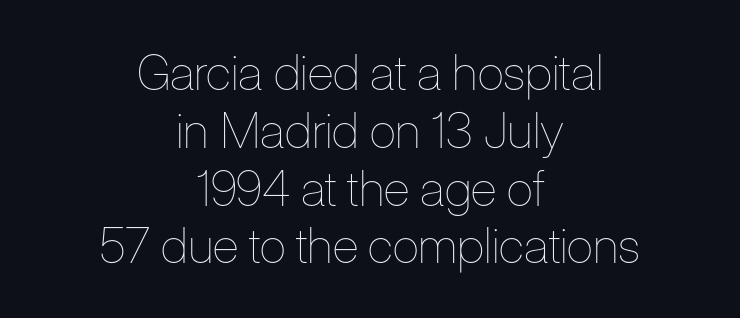
{"italic": "no", "bold": "no", "weight": "thin", "width": "condensed", "stroke_contrast": "low", "x_height": "medium", "monospaced": "no", "underline": "no", "align": "center", "line_spacing_ratio": 1.18, "letter_spacing": "normal", "letter_spacing_em": 0.0, "glyph_px": 49}
